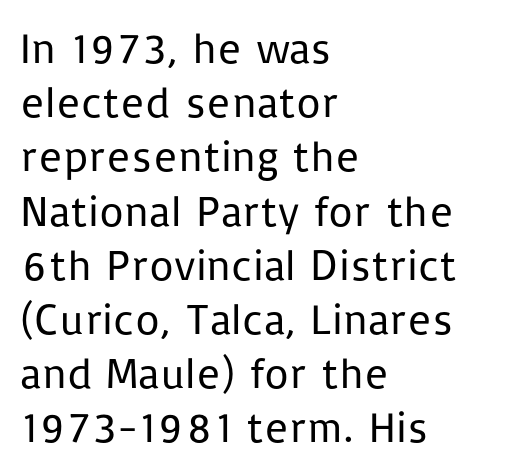
The image shows 43 px regular-weight sans-serif type, upright; set left-aligned, normal line spacing (1.26x), normal letter spacing, not underlined; low stroke contrast and a medium x-height.
